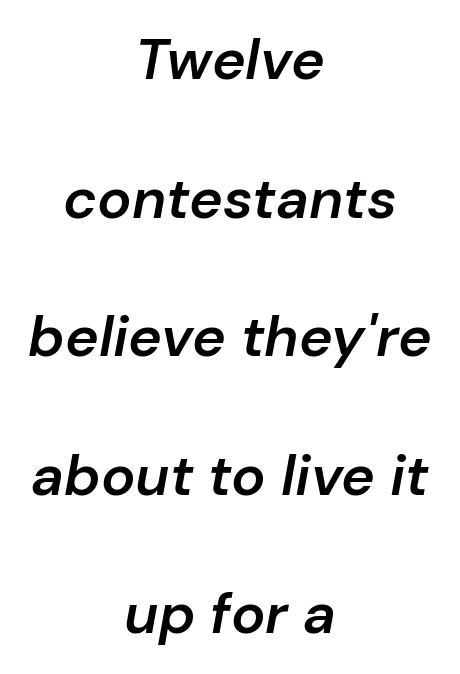
The image shows 57 px semibold type, italic (leaning right); set centered, loose line spacing (2.43x), normal letter spacing, not underlined; low stroke contrast and a medium x-height.
